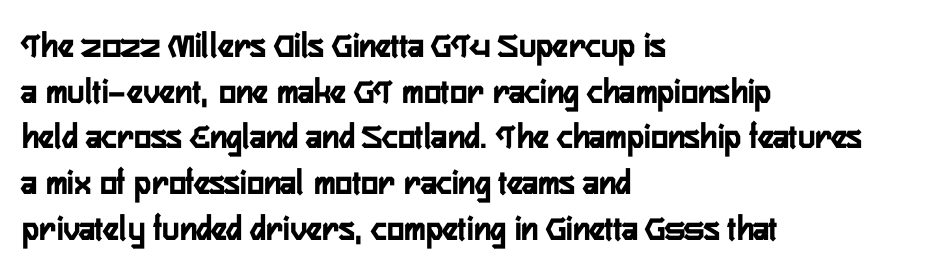
Q: Is the text italic (slanted)? A: No, it is upright.
Q: Is the typeface a serif or a sans-serif typeface? A: Sans-serif.
Q: Is the text underlined? A: No.
Q: How is the paragraph aligned? A: Left-aligned.
Q: Is the spacing between letters normal or unusually wide? A: Normal.
Q: Is the spacing between lines tight, normal or loose? A: Normal.
Q: Width (condensed, normal, or wide)? A: Condensed.
Q: Stroke contrast? A: Low.
Q: x-height? A: Medium.
Q: Monospaced? A: No.
